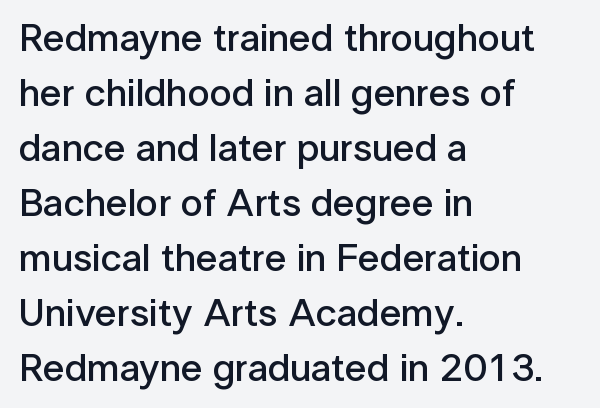
The image shows 39 px semibold sans-serif type, upright; set left-aligned, normal line spacing (1.41x), normal letter spacing, not underlined; low stroke contrast and a medium x-height.
